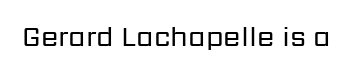
Q: Is the text bold? A: No.
Q: Is the text italic (slanted)? A: No, it is upright.
Q: Is the typeface a serif or a sans-serif typeface? A: Sans-serif.
Q: Is the text underlined? A: No.
Q: Is the spacing between letters normal or unusually wide? A: Normal.
Q: Width (condensed, normal, or wide)? A: Normal.
Q: Stroke contrast? A: Low.
Q: x-height? A: Medium.
Q: Monospaced? A: No.
